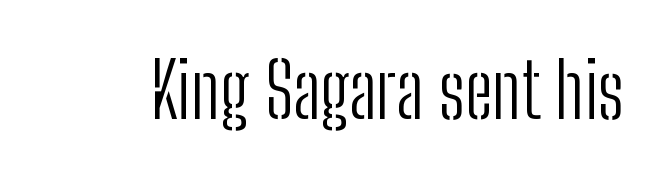
{"serif": "no", "italic": "no", "bold": "no", "weight": "light", "width": "condensed", "stroke_contrast": "low", "x_height": "medium", "monospaced": "no", "underline": "no", "letter_spacing": "normal", "letter_spacing_em": 0.0, "glyph_px": 76}
